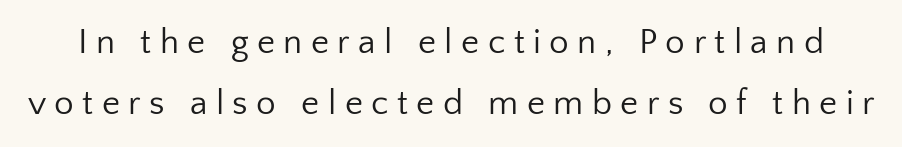
{"serif": "no", "italic": "no", "bold": "no", "weight": "regular", "width": "normal", "stroke_contrast": "low", "x_height": "medium", "monospaced": "no", "underline": "no", "line_spacing_ratio": 1.74, "letter_spacing": "wide", "letter_spacing_em": 0.24, "glyph_px": 35}
